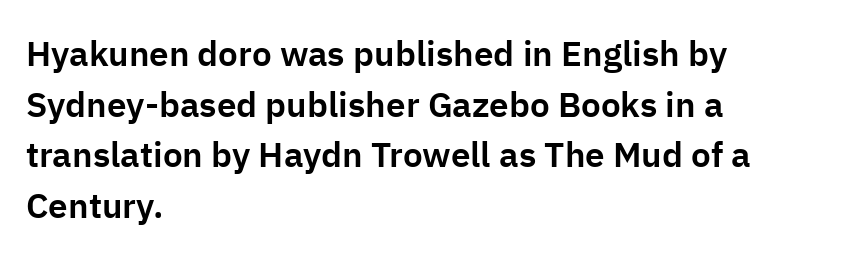
{"serif": "no", "italic": "no", "width": "normal", "stroke_contrast": "low", "x_height": "medium", "monospaced": "no", "underline": "no", "align": "left", "line_spacing": "normal", "line_spacing_ratio": 1.45, "letter_spacing": "normal", "letter_spacing_em": 0.0, "glyph_px": 35}
